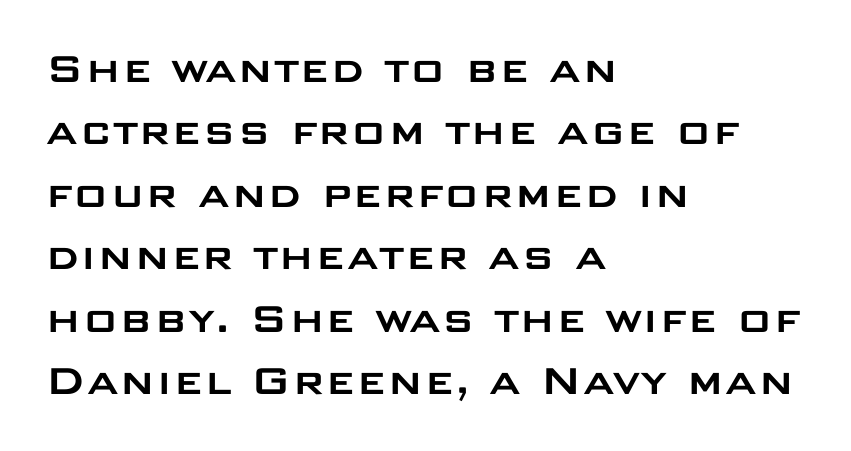
{"serif": "no", "italic": "no", "width": "wide", "stroke_contrast": "low", "x_height": "large", "monospaced": "no", "underline": "no", "align": "left", "line_spacing": "normal", "line_spacing_ratio": 1.3, "letter_spacing": "normal", "letter_spacing_em": 0.0, "glyph_px": 48}
